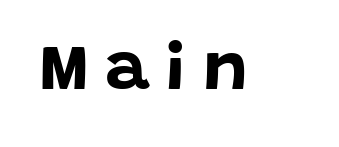
{"serif": "no", "italic": "no", "bold": "yes", "weight": "bold", "width": "normal", "stroke_contrast": "low", "x_height": "large", "monospaced": "no", "underline": "no", "letter_spacing": "wide", "letter_spacing_em": 0.24, "glyph_px": 68}
